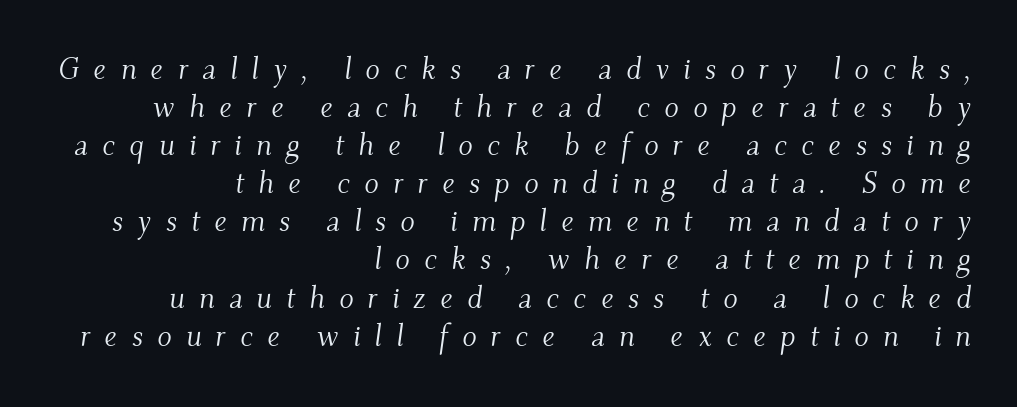
The strokes are not fattened; the text isn't bold. The rendering uses a moderate line-height, typical for paragraphs. Reading down the block, your eye finds every line finishing at a fixed right position. The rendering applies a slant to the glyphs.
